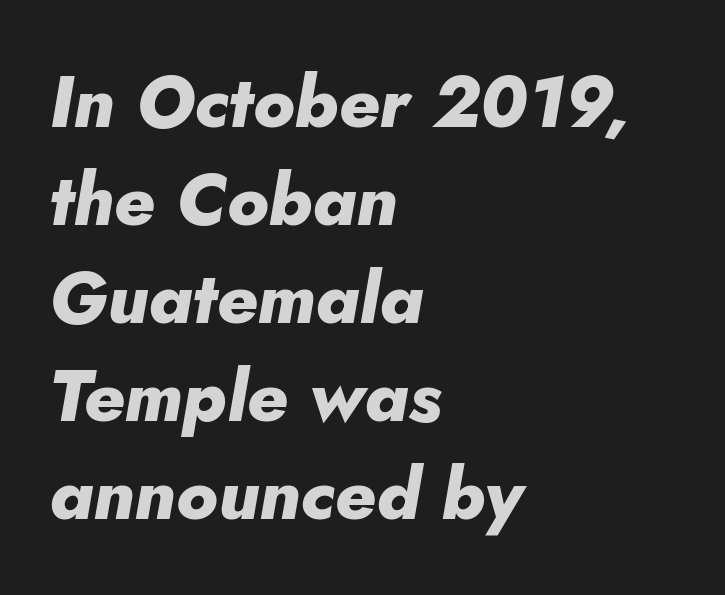
Q: Is the text bold? A: Yes.
Q: Is the text italic (slanted)? A: Yes, it leans right by about 5 degrees.
Q: Is the text underlined? A: No.
Q: How is the paragraph aligned? A: Left-aligned.
Q: Is the spacing between letters normal or unusually wide? A: Normal.
Q: Is the spacing between lines tight, normal or loose? A: Normal.
Q: Width (condensed, normal, or wide)? A: Normal.
Q: Stroke contrast? A: Low.
Q: x-height? A: Small.
Q: Monospaced? A: No.
